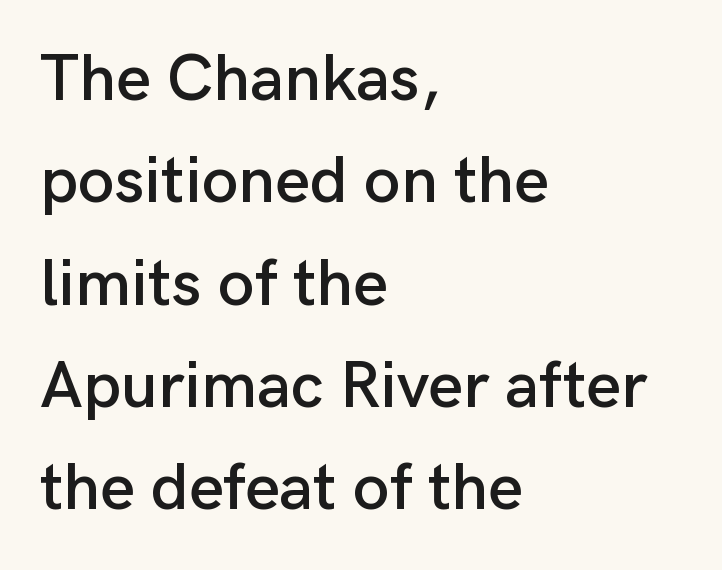
The image shows 66 px sans-serif type, upright; set left-aligned, normal line spacing (1.55x), normal letter spacing, not underlined; low stroke contrast and a medium x-height.
